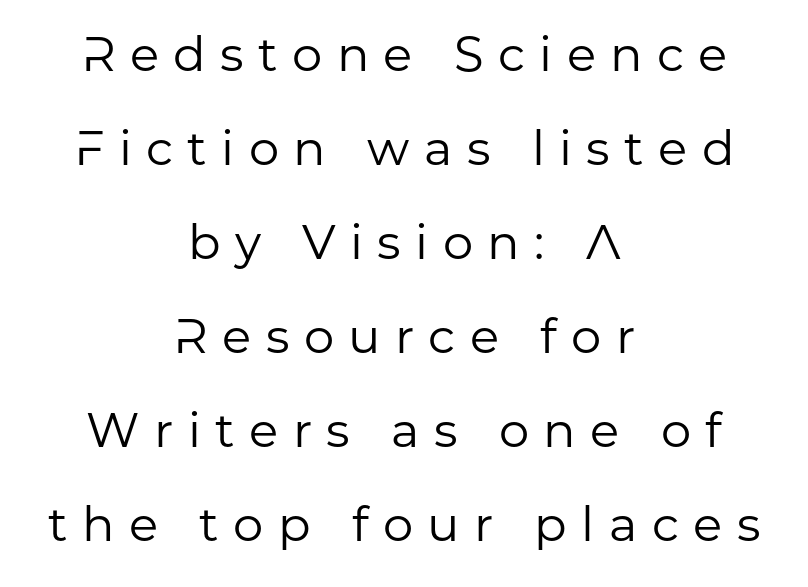
This sample uses expanded letter spacing, leaving extra air between glyphs. Note the varied advance widths — an 'i' is clearly narrower than an 'm'. Is there much room between lines? Yes — plenty of vertical air separates them. Examine the stroke ends and you'll find no serifs. Heaviness? Minimal to ordinary, like unemphasized prose.
